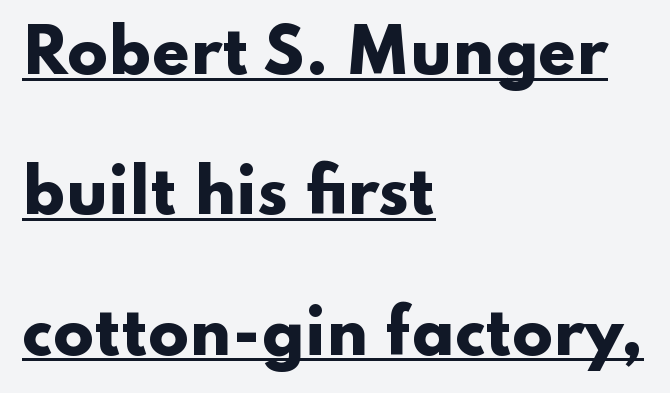
The image shows 60 px heavy, wide sans-serif type, upright; set left-aligned, loose line spacing (2.34x), normal letter spacing, underlined; low stroke contrast and a small x-height.
